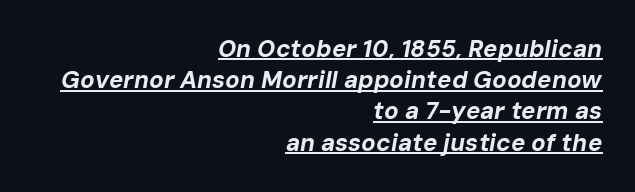
The image shows 24 px bold type, italic (leaning right); set right-aligned, normal line spacing (1.3x), normal letter spacing, underlined.
